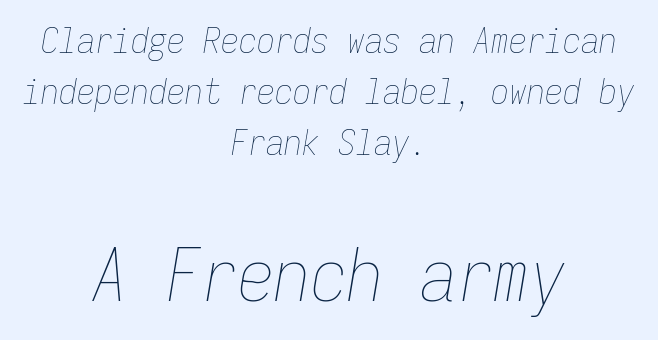
Decoration check: the copy has no underline. These lines are centered, leaving both edges ragged. The letters are slanted; this is an italic face. Baseline-to-baseline distance is the conventional proportion of letter height. Stems and bowls with no extra thickness — not bold.
